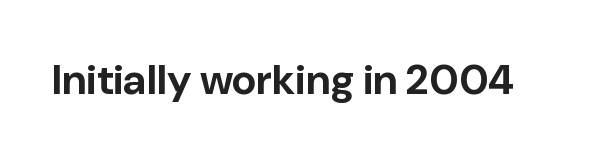
Q: Is the text bold? A: Yes.
Q: Is the text italic (slanted)? A: No, it is upright.
Q: Is the typeface a serif or a sans-serif typeface? A: Sans-serif.
Q: Is the text underlined? A: No.
Q: Is the spacing between letters normal or unusually wide? A: Normal.
Q: Width (condensed, normal, or wide)? A: Normal.
Q: Stroke contrast? A: Low.
Q: x-height? A: Medium.
Q: Monospaced? A: No.
